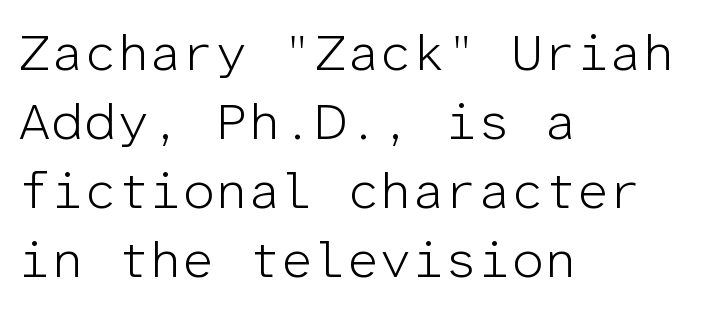
{"serif": "no", "italic": "no", "bold": "no", "weight": "light", "width": "normal", "stroke_contrast": "low", "x_height": "medium", "monospaced": "yes", "underline": "no", "align": "left", "line_spacing": "normal", "line_spacing_ratio": 1.33, "letter_spacing": "normal", "letter_spacing_em": 0.0, "glyph_px": 52}
